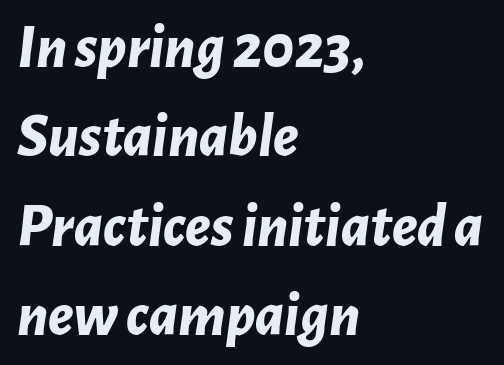
The lines are quadded left. Honestly, the row spacing looks completely unremarkable. Does the lettering tilt? It does — this is italic. Summary of weight: heavy, a full bold.
